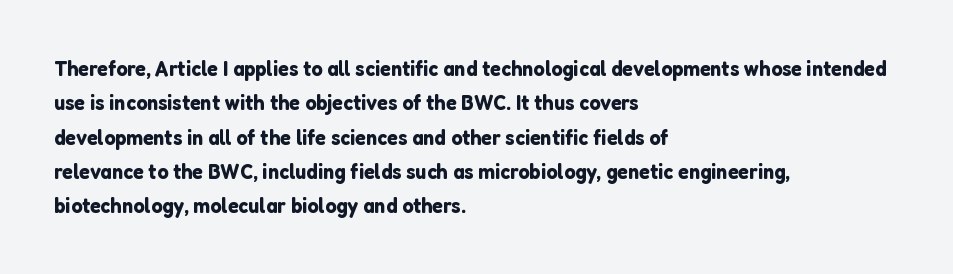
Q: Is the text italic (slanted)? A: No, it is upright.
Q: Is the text underlined? A: No.
Q: How is the paragraph aligned? A: Left-aligned.
Q: Is the spacing between letters normal or unusually wide? A: Normal.
Q: Is the spacing between lines tight, normal or loose? A: Normal.
